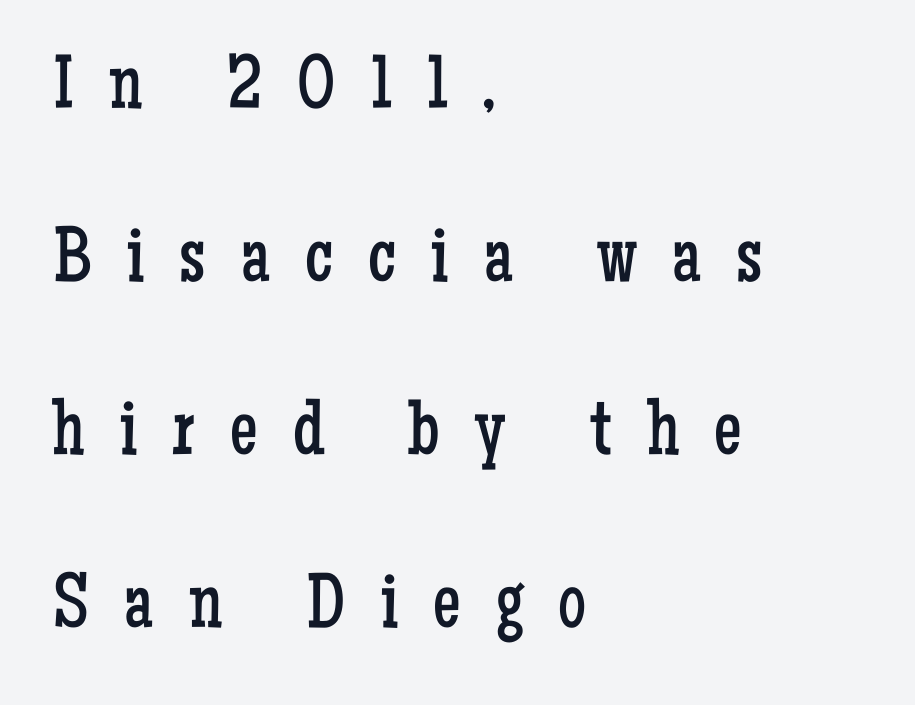
This is not heavy type; no bold has been used. The lines are quadded left. The leading is generous, giving the passage an open texture. Inter-character spacing is expanded well beyond the font's built-in metrics.
